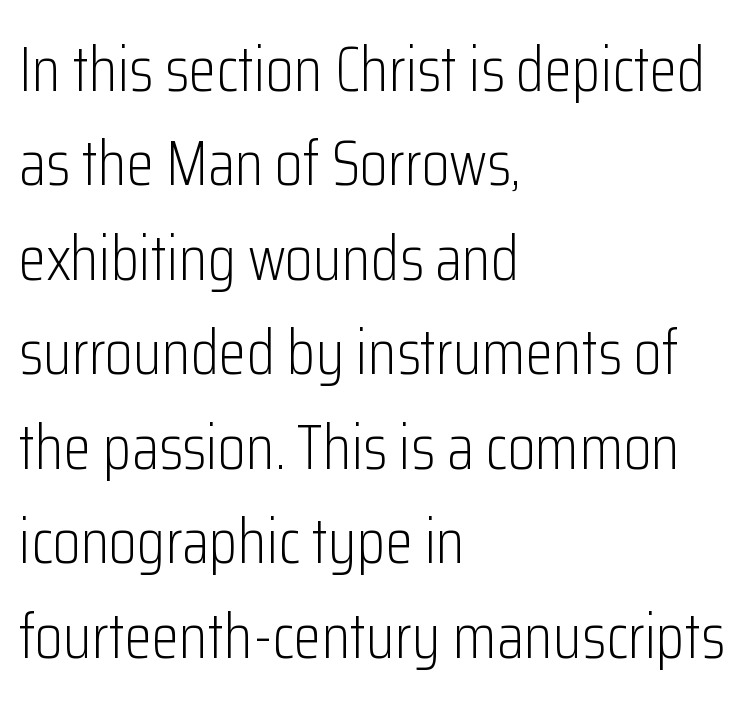
{"serif": "no", "italic": "no", "bold": "no", "weight": "light", "width": "condensed", "stroke_contrast": "low", "x_height": "medium", "monospaced": "no", "underline": "no", "align": "left", "line_spacing": "normal", "line_spacing_ratio": 1.5, "letter_spacing": "normal", "letter_spacing_em": 0.0, "glyph_px": 63}
